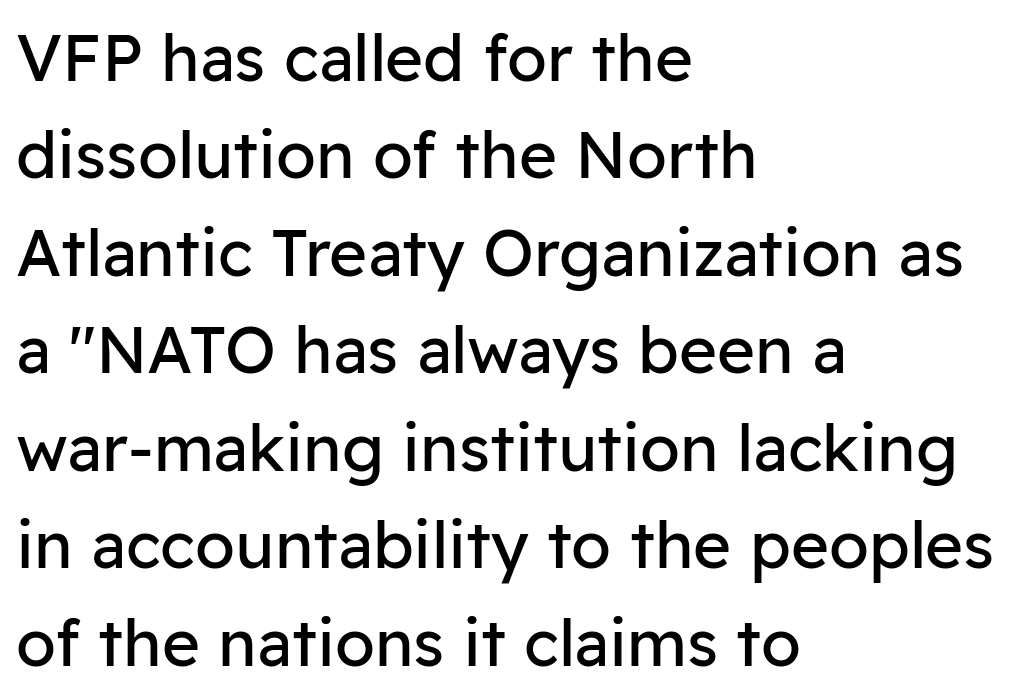
Q: Is the text bold? A: No.
Q: Is the text italic (slanted)? A: No, it is upright.
Q: Is the typeface a serif or a sans-serif typeface? A: Sans-serif.
Q: Is the text underlined? A: No.
Q: How is the paragraph aligned? A: Left-aligned.
Q: Is the spacing between letters normal or unusually wide? A: Normal.
Q: Is the spacing between lines tight, normal or loose? A: Normal.
Q: Width (condensed, normal, or wide)? A: Normal.
Q: Stroke contrast? A: Low.
Q: x-height? A: Medium.
Q: Monospaced? A: No.
